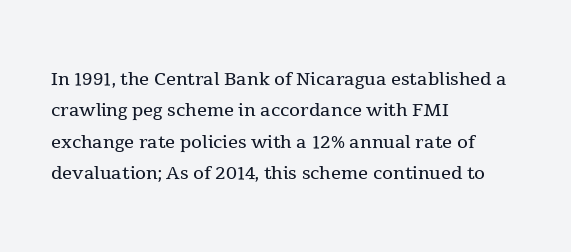
{"italic": "no", "bold": "no", "underline": "no", "align": "left", "line_spacing": "normal", "line_spacing_ratio": 1.26, "letter_spacing": "normal", "letter_spacing_em": 0.0, "glyph_px": 25}
